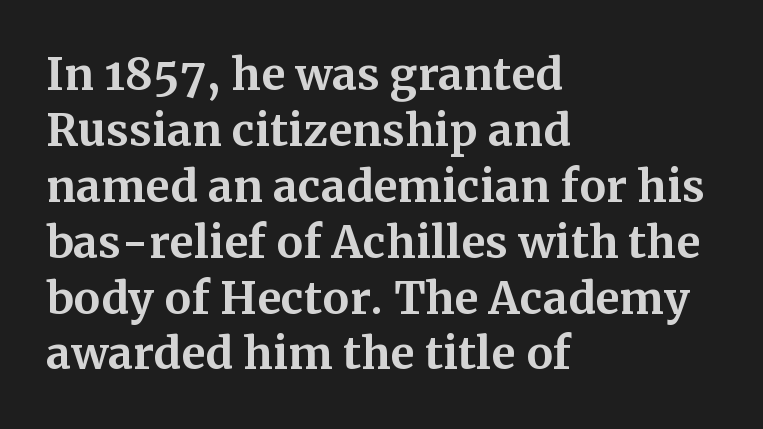
Q: Is the text bold? A: Yes.
Q: Is the text italic (slanted)? A: No, it is upright.
Q: Is the typeface a serif or a sans-serif typeface? A: Serif.
Q: Is the text underlined? A: No.
Q: How is the paragraph aligned? A: Left-aligned.
Q: Is the spacing between letters normal or unusually wide? A: Normal.
Q: Is the spacing between lines tight, normal or loose? A: Normal.
Q: Width (condensed, normal, or wide)? A: Normal.
Q: Stroke contrast? A: Medium.
Q: x-height? A: Medium.
Q: Monospaced? A: No.
